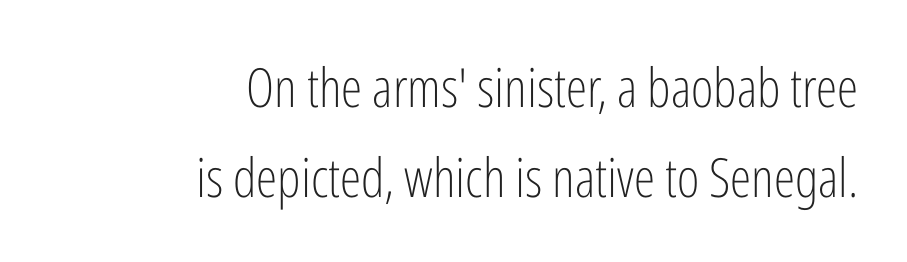
Q: Is the text bold? A: No.
Q: Is the text italic (slanted)? A: No, it is upright.
Q: Is the typeface a serif or a sans-serif typeface? A: Sans-serif.
Q: Is the text underlined? A: No.
Q: How is the paragraph aligned? A: Right-aligned.
Q: Is the spacing between letters normal or unusually wide? A: Normal.
Q: Is the spacing between lines tight, normal or loose? A: Normal.
Q: Width (condensed, normal, or wide)? A: Condensed.
Q: Stroke contrast? A: Low.
Q: x-height? A: Medium.
Q: Monospaced? A: No.
